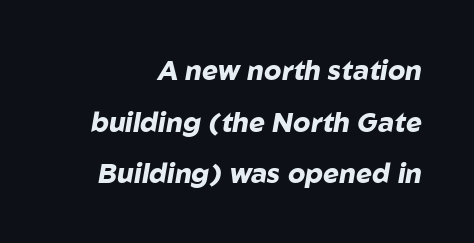
The image shows 27 px bold type, italic (leaning right); set right-aligned, loose line spacing (1.91x), normal letter spacing, not underlined.
